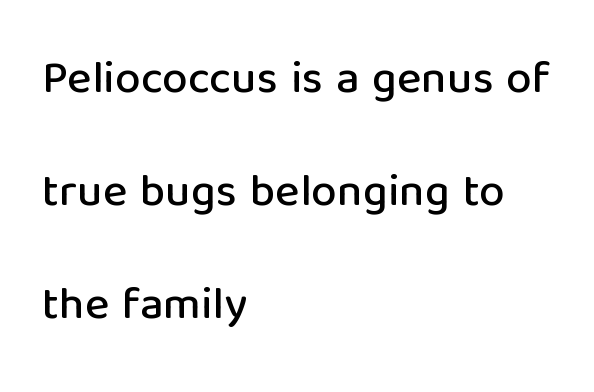
Q: Is the text italic (slanted)? A: No, it is upright.
Q: Is the typeface a serif or a sans-serif typeface? A: Sans-serif.
Q: Is the text underlined? A: No.
Q: How is the paragraph aligned? A: Left-aligned.
Q: Is the spacing between letters normal or unusually wide? A: Normal.
Q: Is the spacing between lines tight, normal or loose? A: Loose.
Q: Width (condensed, normal, or wide)? A: Normal.
Q: Stroke contrast? A: Low.
Q: x-height? A: Medium.
Q: Monospaced? A: No.
